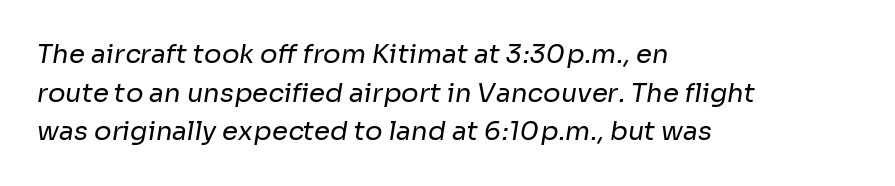
The passage shown stacks its lines at a standard gap. Underline: absent. The typesetter chose a ragged-right arrangement here. Weight class: somewhere from thin through regular.
